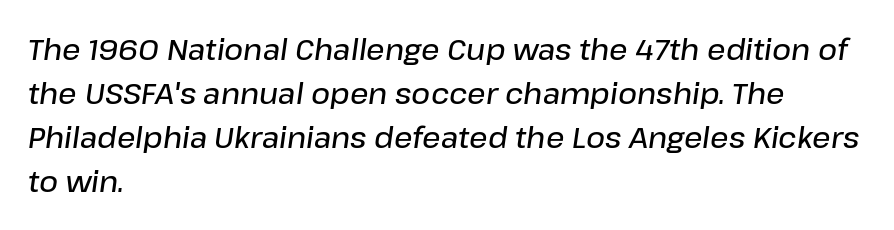
The image shows 29 px semibold type, italic (leaning right); set left-aligned, normal line spacing (1.52x), normal letter spacing, not underlined; low stroke contrast and a medium x-height.
